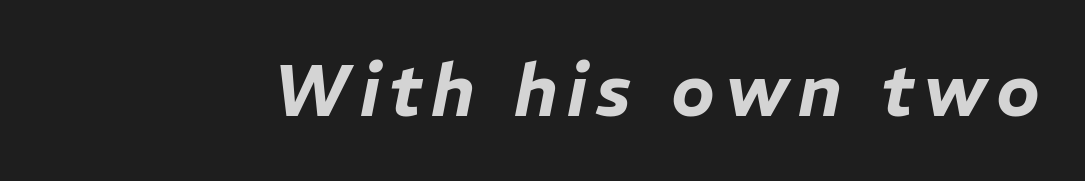
The image shows 72 px text type, italic (leaning right); set not underlined; low stroke contrast and a medium x-height.
